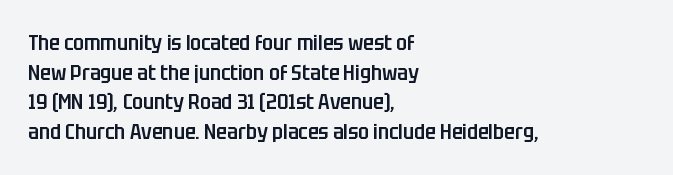
The image shows 22 px text type, upright; set left-aligned, normal line spacing (1.35x), normal letter spacing, not underlined.
